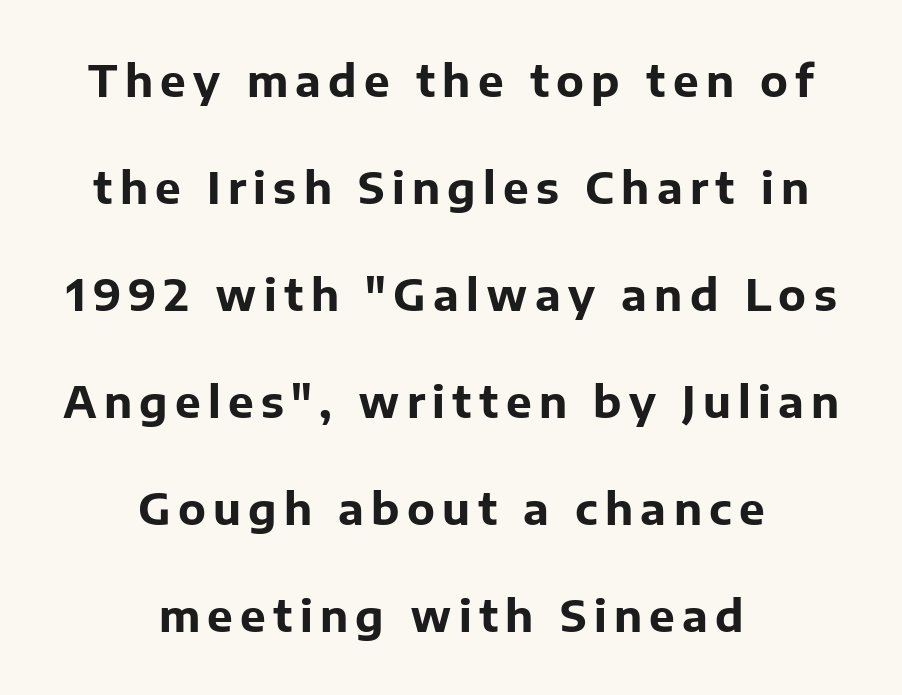
The image shows 43 px bold sans-serif type, upright; set centered, loose line spacing (2.49x), not underlined; low stroke contrast and a medium x-height.
